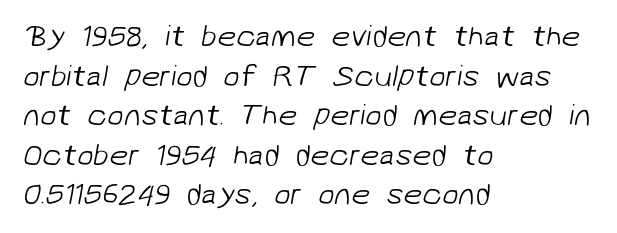
The image shows 30 px light sans-serif type; set left-aligned, normal line spacing (1.32x), normal letter spacing, not underlined; low stroke contrast and a medium x-height.
